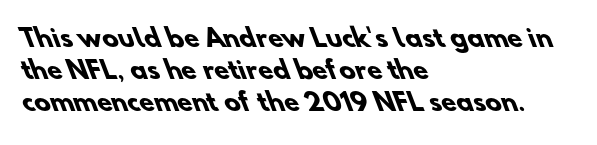
The image shows 24 px bold type; set left-aligned, normal line spacing (1.33x), normal letter spacing, not underlined.
